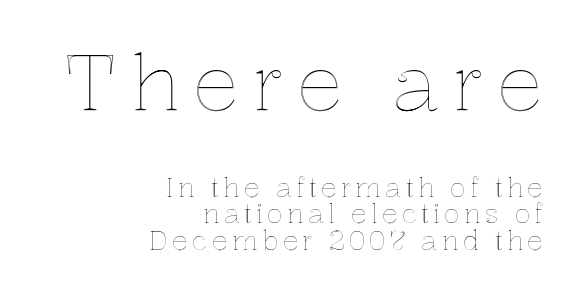
{"italic": "no", "width": "normal", "x_height": "medium", "monospaced": "no", "underline": "no", "align": "right", "line_spacing": "tight", "line_spacing_ratio": 1.01, "larger_block": "first", "size_ratio": 3.0, "glyph_px": 78}
